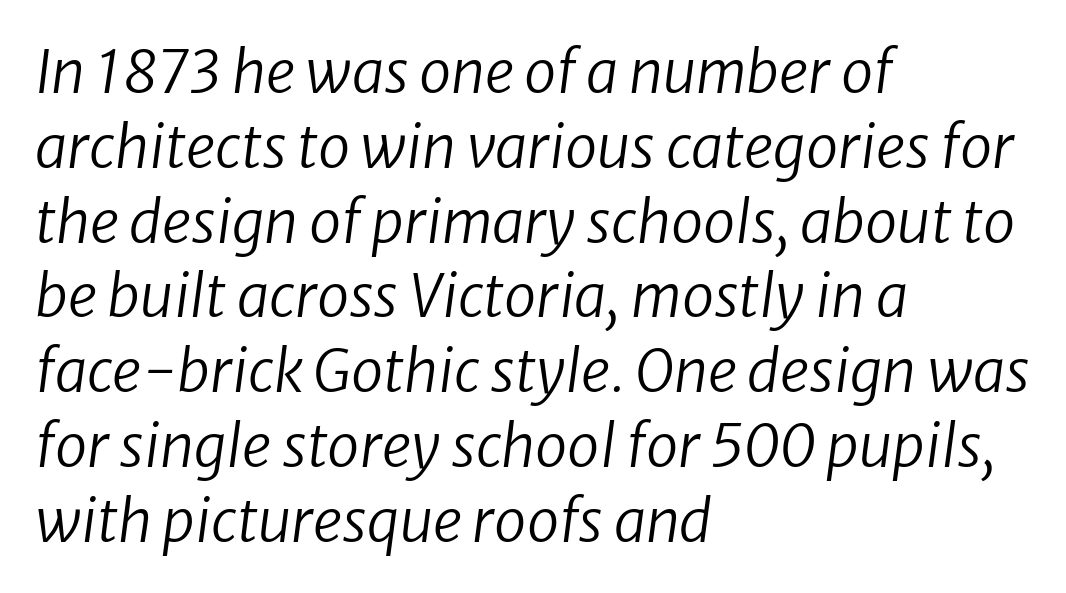
Q: Is the text bold? A: No.
Q: Is the text italic (slanted)? A: Yes, it leans right by about 8 degrees.
Q: Is the text underlined? A: No.
Q: How is the paragraph aligned? A: Left-aligned.
Q: Is the spacing between letters normal or unusually wide? A: Normal.
Q: Is the spacing between lines tight, normal or loose? A: Normal.
Q: Width (condensed, normal, or wide)? A: Normal.
Q: Stroke contrast? A: Low.
Q: x-height? A: Medium.
Q: Monospaced? A: No.
